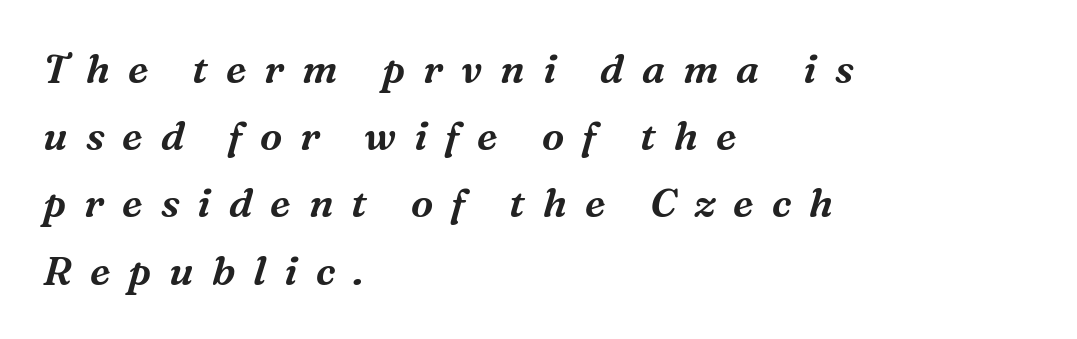
Q: Is the text italic (slanted)? A: Yes, it leans right by about 16 degrees.
Q: Is the typeface a serif or a sans-serif typeface? A: Serif.
Q: Is the text underlined? A: No.
Q: How is the paragraph aligned? A: Left-aligned.
Q: Is the spacing between letters normal or unusually wide? A: Unusually wide.
Q: Is the spacing between lines tight, normal or loose? A: Normal.
Q: Width (condensed, normal, or wide)? A: Normal.
Q: Stroke contrast? A: Medium.
Q: x-height? A: Medium.
Q: Monospaced? A: No.
